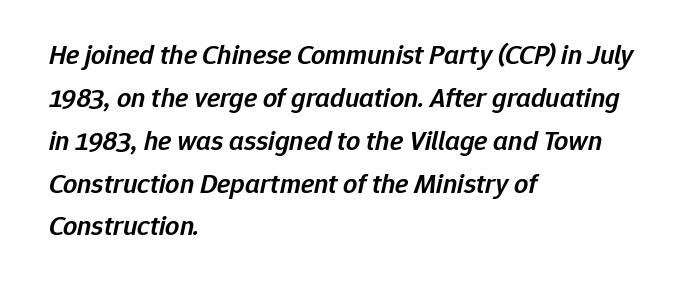
As a designer I'd log this as weight 600, semibold. Does the copy run flush right? No — it runs flush left. Looks like regular typesetting: each glyph gets only the width it needs. Rows of type keep a routine distance in the vertical direction.
